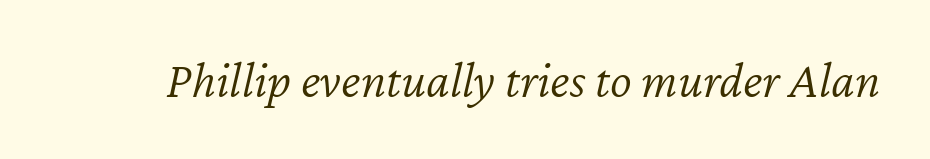
The image shows 52 px light type, italic (leaning right); set normal letter spacing, not underlined; low stroke contrast and a medium x-height.
